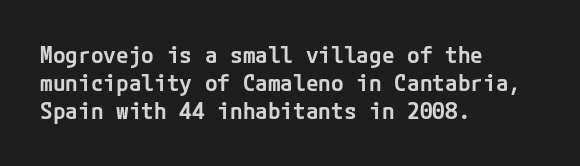
Q: Is the text bold? A: Semi-bold.
Q: Is the text italic (slanted)? A: No, it is upright.
Q: Is the text underlined? A: No.
Q: How is the paragraph aligned? A: Left-aligned.
Q: Is the spacing between letters normal or unusually wide? A: Normal.
